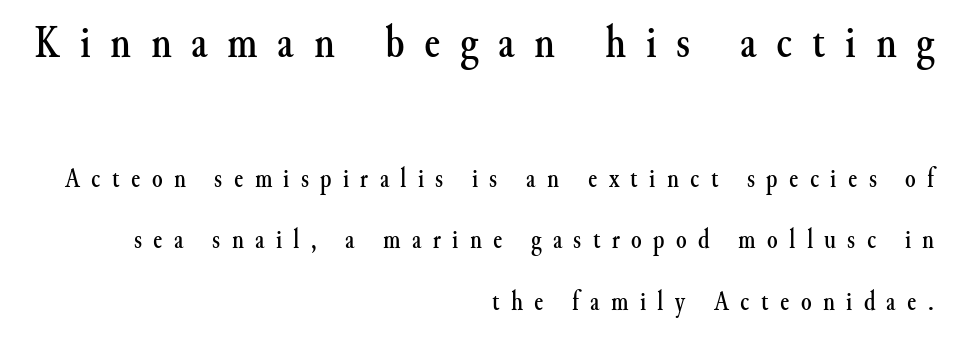
{"serif": "yes", "italic": "no", "width": "normal", "stroke_contrast": "medium", "x_height": "small", "monospaced": "no", "underline": "no", "align": "right", "line_spacing": "loose", "line_spacing_ratio": 2.28, "letter_spacing": "wide", "letter_spacing_em": 0.42, "larger_block": "first", "size_ratio": 1.74, "glyph_px": 47}
